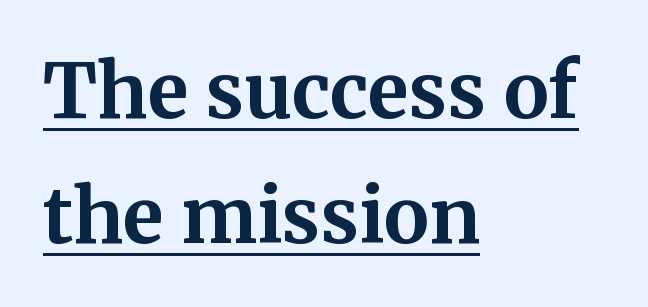
Q: Is the text bold? A: Yes.
Q: Is the text italic (slanted)? A: No, it is upright.
Q: Is the typeface a serif or a sans-serif typeface? A: Serif.
Q: Is the text underlined? A: Yes.
Q: How is the paragraph aligned? A: Left-aligned.
Q: Is the spacing between letters normal or unusually wide? A: Normal.
Q: Is the spacing between lines tight, normal or loose? A: Normal.
Q: Width (condensed, normal, or wide)? A: Normal.
Q: Stroke contrast? A: Medium.
Q: x-height? A: Medium.
Q: Monospaced? A: No.
